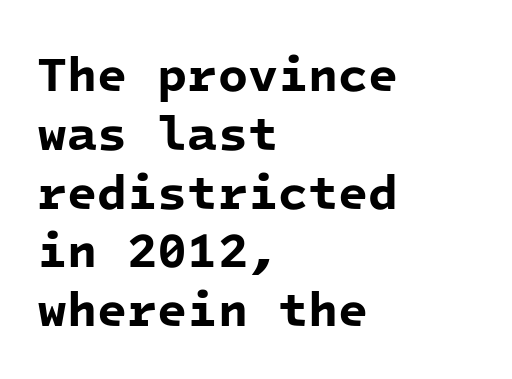
{"serif": "no", "bold": "yes", "weight": "bold", "width": "normal", "stroke_contrast": "low", "x_height": "medium", "monospaced": "yes", "underline": "no", "align": "left", "line_spacing_ratio": 1.2, "letter_spacing": "normal", "letter_spacing_em": 0.0, "glyph_px": 49}
